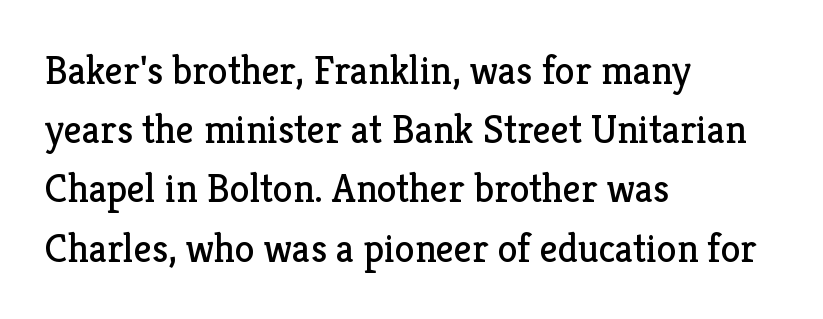
No word sits above an underline. Which margin do the lines hug? The left one — the right edge is uneven. Each letter's strokes conclude with small projecting serifs. The passage shown is not bold in any degree. A typesetter would call this proportional, since set widths differ per character. Honestly, the letter spacing is just normal — you wouldn't notice it.
